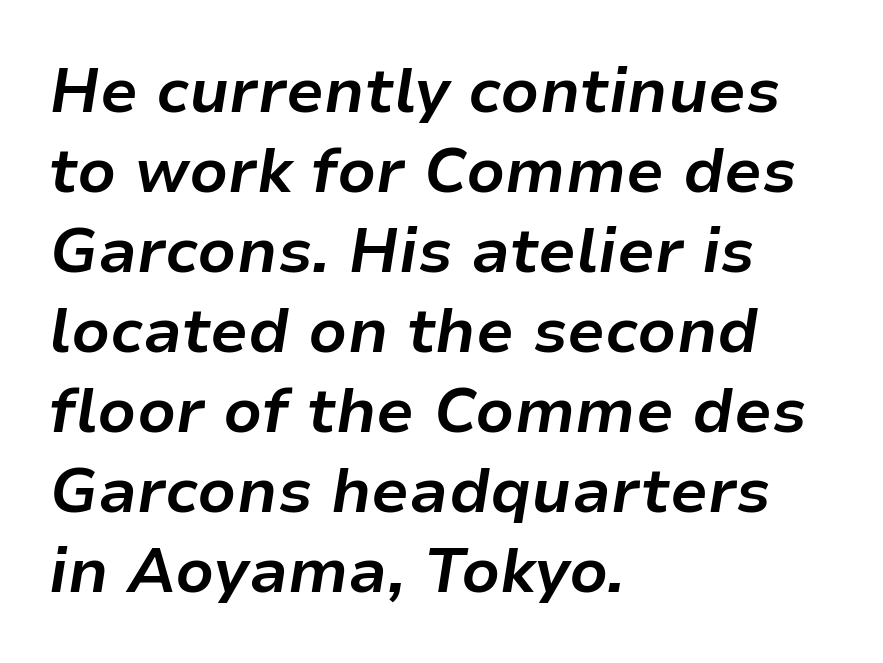
A typesetter would call this leading conventional body-copy spacing. The type is set solid horizontally, with unmodified tracking. Every character sits at an angle, as italics do. Each letter keeps its own natural width here, so spacing adapts to shape. The foot of each line stays bare and open.
